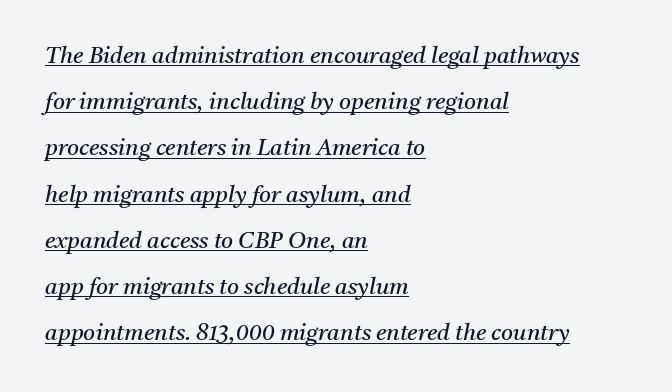
{"italic": "yes", "lean": "right", "slant_degrees": 11, "bold": "no", "underline": "yes", "align": "left", "line_spacing": "loose", "line_spacing_ratio": 2.01, "letter_spacing": "normal", "letter_spacing_em": 0.0, "glyph_px": 23}
